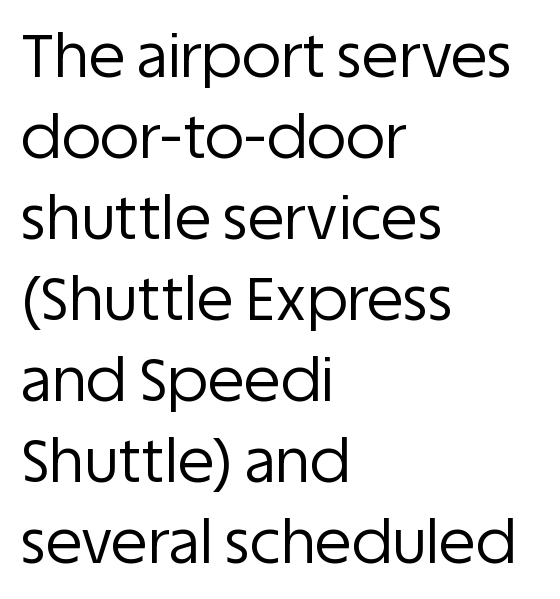
{"serif": "no", "italic": "no", "bold": "no", "weight": "regular", "width": "normal", "stroke_contrast": "low", "x_height": "large", "monospaced": "no", "underline": "no", "align": "left", "line_spacing": "normal", "line_spacing_ratio": 1.35, "letter_spacing": "normal", "letter_spacing_em": 0.0, "glyph_px": 60}
